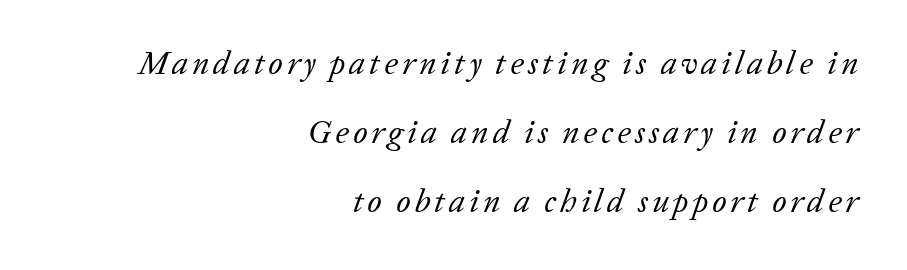
The image shows 33 px regular-weight serif type, italic (leaning right); set right-aligned, loose line spacing (2.09x), not underlined; low stroke contrast and a medium x-height.
